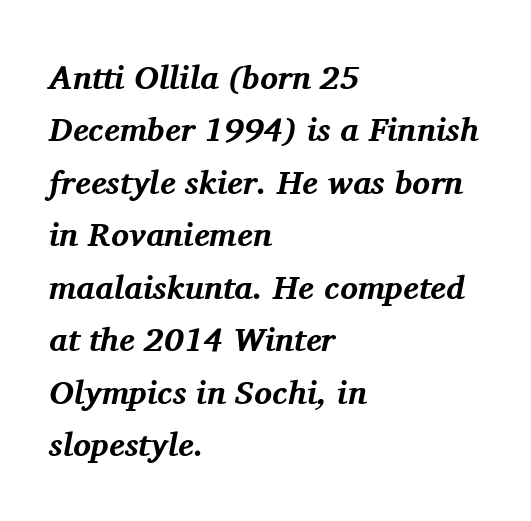
Q: Is the text bold? A: Yes.
Q: Is the text italic (slanted)? A: Yes, it leans right by about 11 degrees.
Q: Is the typeface a serif or a sans-serif typeface? A: Serif.
Q: Is the text underlined? A: No.
Q: How is the paragraph aligned? A: Left-aligned.
Q: Is the spacing between letters normal or unusually wide? A: Normal.
Q: Is the spacing between lines tight, normal or loose? A: Normal.
Q: Width (condensed, normal, or wide)? A: Normal.
Q: Stroke contrast? A: Medium.
Q: x-height? A: Medium.
Q: Monospaced? A: No.
